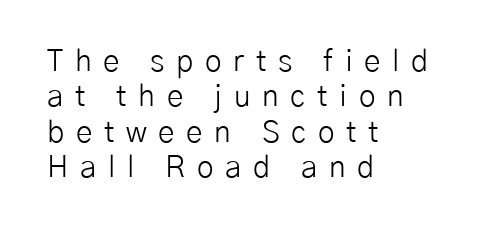
Q: Is the text bold? A: No.
Q: Is the text italic (slanted)? A: No, it is upright.
Q: Is the typeface a serif or a sans-serif typeface? A: Sans-serif.
Q: Is the text underlined? A: No.
Q: How is the paragraph aligned? A: Left-aligned.
Q: Is the spacing between letters normal or unusually wide? A: Unusually wide.
Q: Width (condensed, normal, or wide)? A: Normal.
Q: Stroke contrast? A: Low.
Q: x-height? A: Medium.
Q: Monospaced? A: No.
